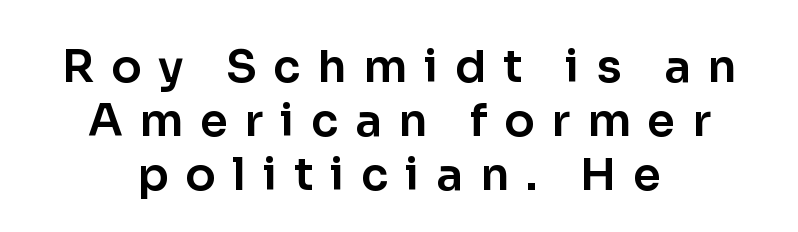
Q: Is the text italic (slanted)? A: No, it is upright.
Q: Is the typeface a serif or a sans-serif typeface? A: Sans-serif.
Q: Is the text underlined? A: No.
Q: How is the paragraph aligned? A: Centered.
Q: Is the spacing between letters normal or unusually wide? A: Unusually wide.
Q: Width (condensed, normal, or wide)? A: Normal.
Q: Stroke contrast? A: Low.
Q: x-height? A: Medium.
Q: Monospaced? A: No.
